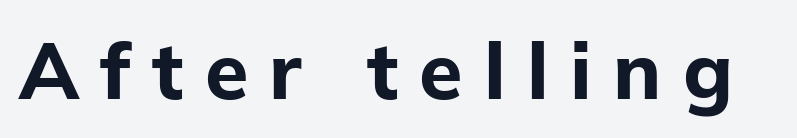
Words float on clear page, feet unadorned. A typesetter would call this proportional, since set widths differ per character. The face used here is rendered with a markedly widened letterfit. Ordinary non-slanted type is in use.
